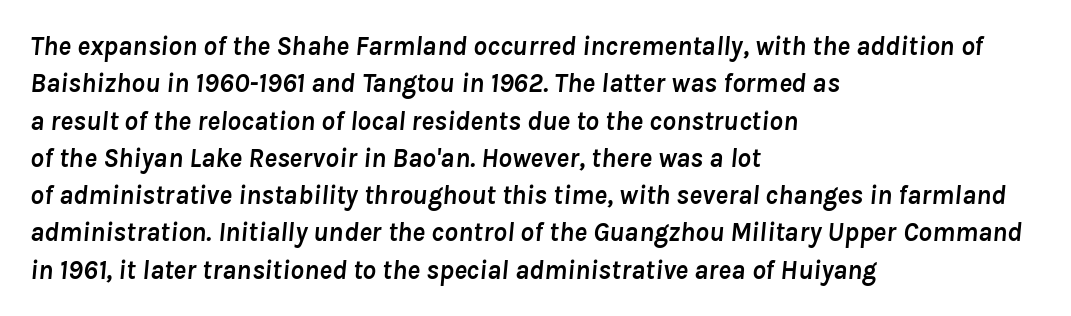
{"italic": "yes", "lean": "right", "slant_degrees": 8, "bold": "yes", "underline": "no", "align": "left", "line_spacing": "normal", "line_spacing_ratio": 1.38, "letter_spacing": "normal", "letter_spacing_em": 0.0, "glyph_px": 27}
